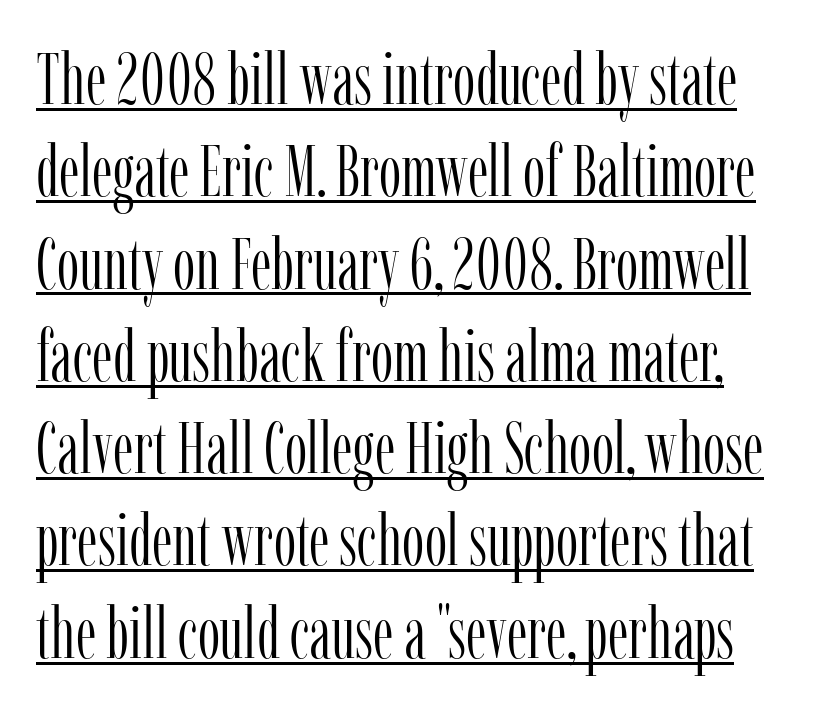
The image shows 71 px light, condensed serif type, upright; set normal line spacing (1.3x), normal letter spacing, underlined; low stroke contrast and a medium x-height.
